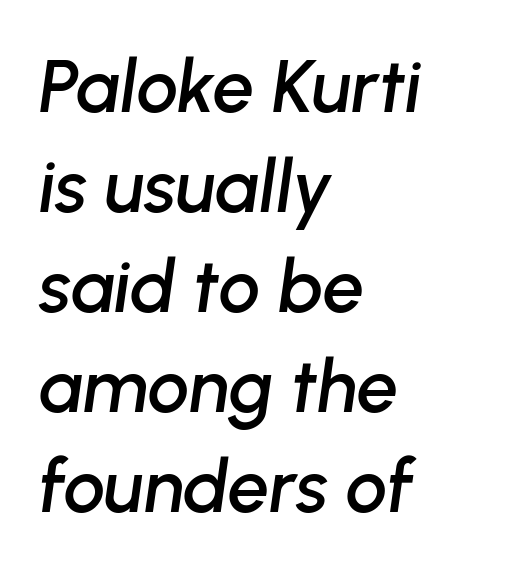
{"italic": "yes", "lean": "right", "slant_degrees": 8, "width": "normal", "stroke_contrast": "low", "x_height": "medium", "monospaced": "no", "underline": "no", "align": "left", "line_spacing": "normal", "line_spacing_ratio": 1.35, "letter_spacing": "normal", "letter_spacing_em": 0.0, "glyph_px": 74}
